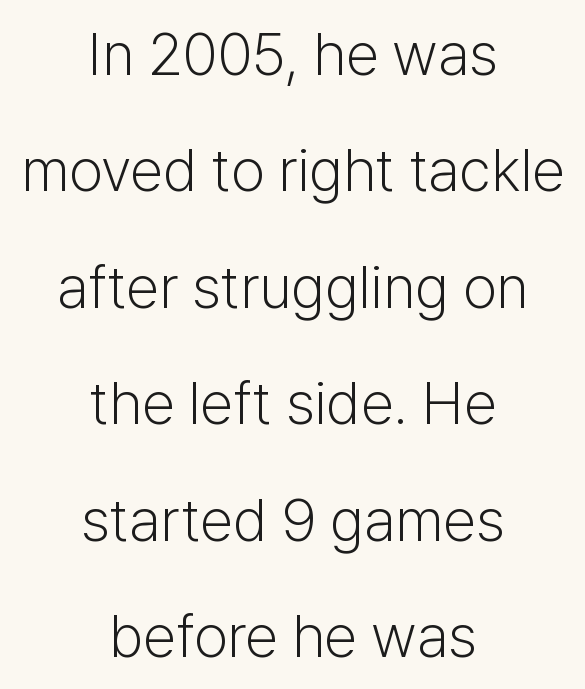
The image shows 60 px light sans-serif type, upright; set centered, loose line spacing (1.94x), normal letter spacing, not underlined; low stroke contrast and a medium x-height.
